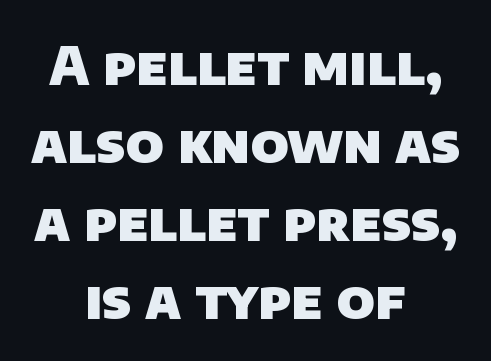
The image shows 53 px heavy sans-serif type; set centered, normal line spacing (1.47x), normal letter spacing, not underlined; low stroke contrast and a large x-height.
